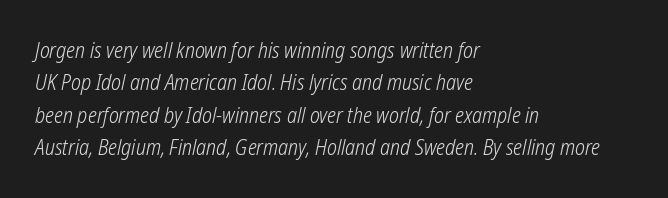
{"bold": "no", "underline": "no", "align": "left", "line_spacing": "normal", "line_spacing_ratio": 1.54, "letter_spacing": "normal", "letter_spacing_em": 0.0, "glyph_px": 21}
